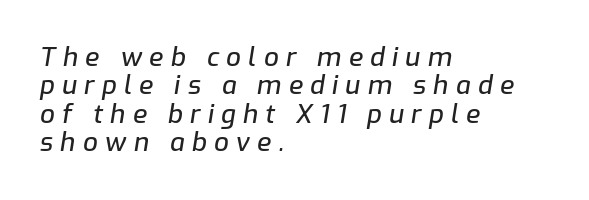
Q: Is the text italic (slanted)? A: Yes, it leans right by about 9 degrees.
Q: Is the text underlined? A: No.
Q: How is the paragraph aligned? A: Left-aligned.
Q: Is the spacing between letters normal or unusually wide? A: Unusually wide.
Q: Is the spacing between lines tight, normal or loose? A: Tight.
